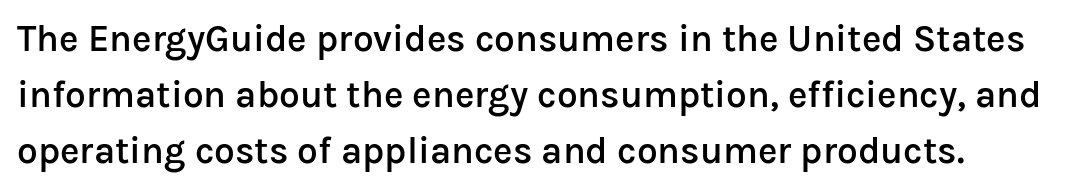
Q: Is the text bold? A: Semi-bold.
Q: Is the text italic (slanted)? A: No, it is upright.
Q: Is the typeface a serif or a sans-serif typeface? A: Sans-serif.
Q: Is the text underlined? A: No.
Q: Is the spacing between letters normal or unusually wide? A: Normal.
Q: Is the spacing between lines tight, normal or loose? A: Normal.
Q: Width (condensed, normal, or wide)? A: Normal.
Q: Stroke contrast? A: Low.
Q: x-height? A: Medium.
Q: Monospaced? A: No.
